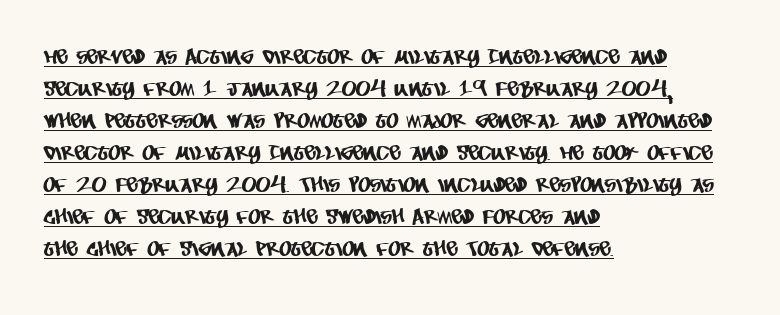
Q: Is the text underlined? A: Yes.
Q: How is the paragraph aligned? A: Left-aligned.
Q: Is the spacing between letters normal or unusually wide? A: Normal.
Q: Is the spacing between lines tight, normal or loose? A: Normal.
